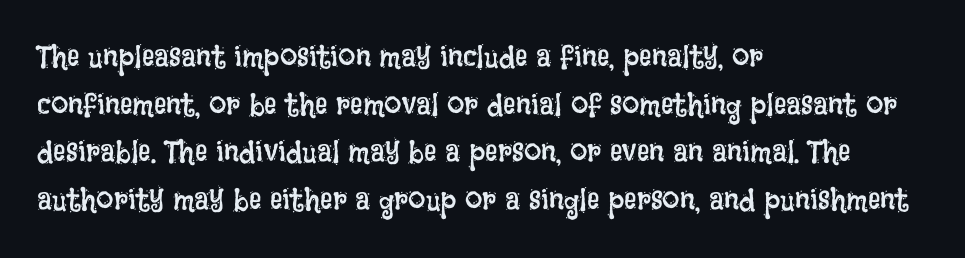
{"italic": "no", "bold": "no", "weight": "regular", "width": "condensed", "stroke_contrast": "low", "x_height": "large", "monospaced": "no", "underline": "no", "align": "left", "line_spacing": "normal", "line_spacing_ratio": 1.54, "letter_spacing": "normal", "letter_spacing_em": 0.0, "glyph_px": 31}
